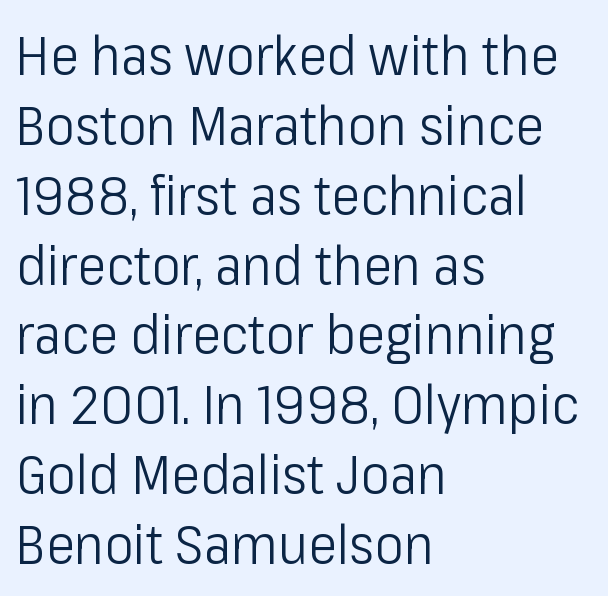
Q: Is the text bold? A: No.
Q: Is the text italic (slanted)? A: No, it is upright.
Q: Is the typeface a serif or a sans-serif typeface? A: Sans-serif.
Q: Is the text underlined? A: No.
Q: How is the paragraph aligned? A: Left-aligned.
Q: Is the spacing between letters normal or unusually wide? A: Normal.
Q: Is the spacing between lines tight, normal or loose? A: Normal.
Q: Width (condensed, normal, or wide)? A: Condensed.
Q: Stroke contrast? A: Low.
Q: x-height? A: Medium.
Q: Monospaced? A: No.
